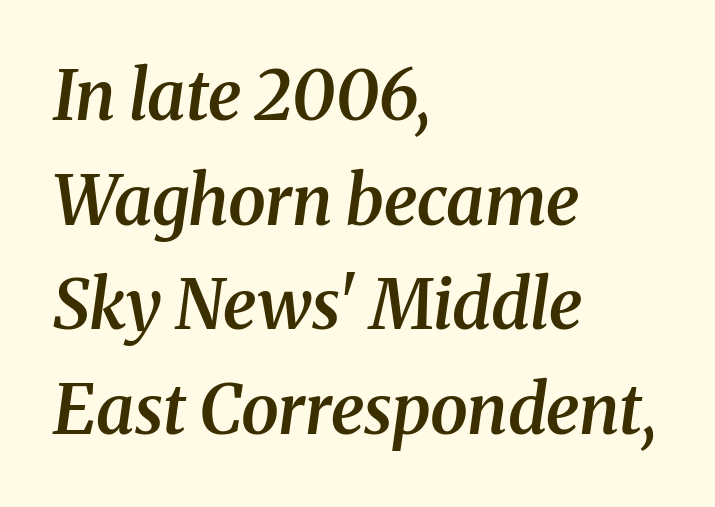
{"serif": "yes", "italic": "yes", "lean": "right", "slant_degrees": 8, "bold": "semi", "weight": "semibold", "width": "normal", "stroke_contrast": "medium", "x_height": "medium", "monospaced": "no", "underline": "no", "align": "left", "line_spacing": "normal", "line_spacing_ratio": 1.54, "letter_spacing": "normal", "letter_spacing_em": 0.0, "glyph_px": 68}
